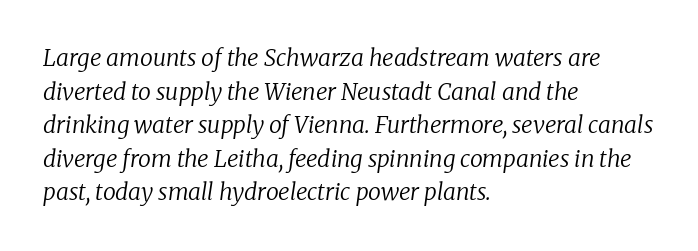
{"italic": "yes", "lean": "right", "slant_degrees": 8, "bold": "no", "underline": "no", "align": "left", "line_spacing": "normal", "line_spacing_ratio": 1.46, "letter_spacing": "normal", "letter_spacing_em": 0.0, "glyph_px": 23}
